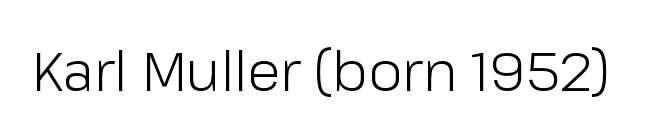
The image shows 55 px light sans-serif type, upright; set normal letter spacing, not underlined; low stroke contrast and a medium x-height.
